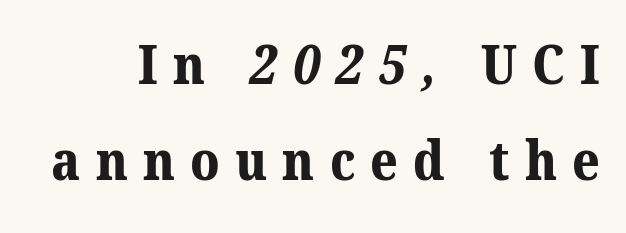
The image shows 54 px bold serif type; set line spacing 1.77x, unusually wide letter spacing (+0.28 em), not underlined; medium stroke contrast and a medium x-height.
